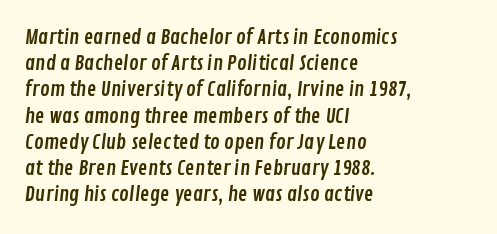
Interline gaps are of average width in this sample. Students, note that the glyphs here touch the page at normal intervals. The lines are quadded left. A clean baseline with only descenders dipping below it.
